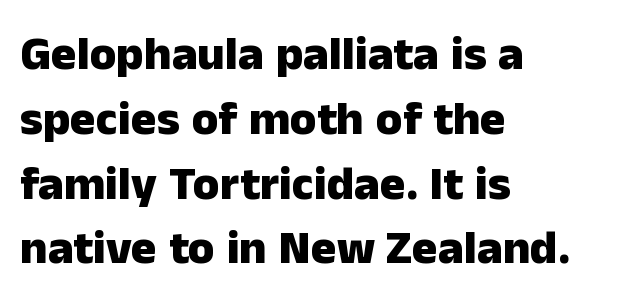
Quick note: underline off. The letters stand straight up with perfectly vertical stems. Does the type have serifs? No, each stem ends abruptly. Successive baselines arrive at the customary interval.
